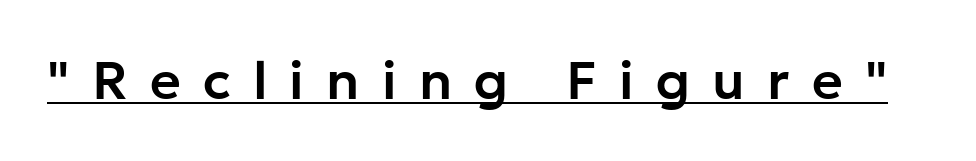
The image shows 53 px sans-serif type, upright; set unusually wide letter spacing (+0.42 em), underlined; low stroke contrast and a medium x-height.
